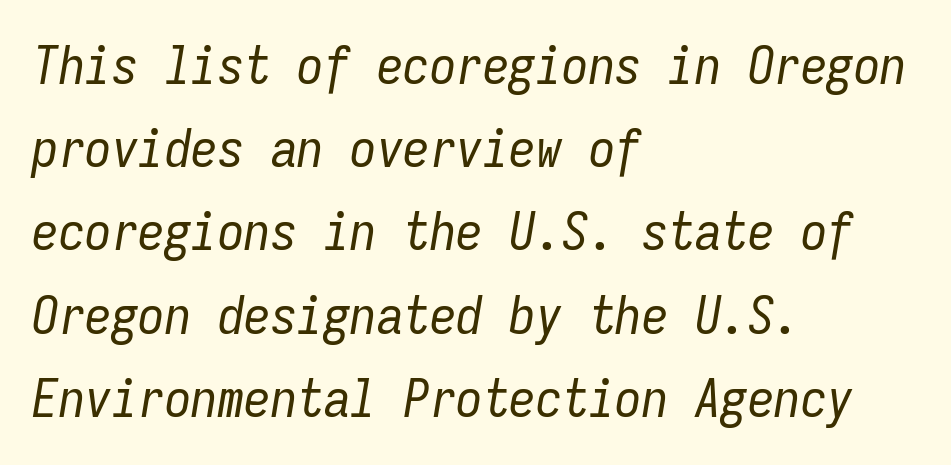
The specimen reads as italic at a glance. Does extra space separate the letters? No, they use regular spacing. Nobody drew a line under any word here. The typesetting does not lean heavy: it is not bold. Interline gaps are of average width in this sample.
